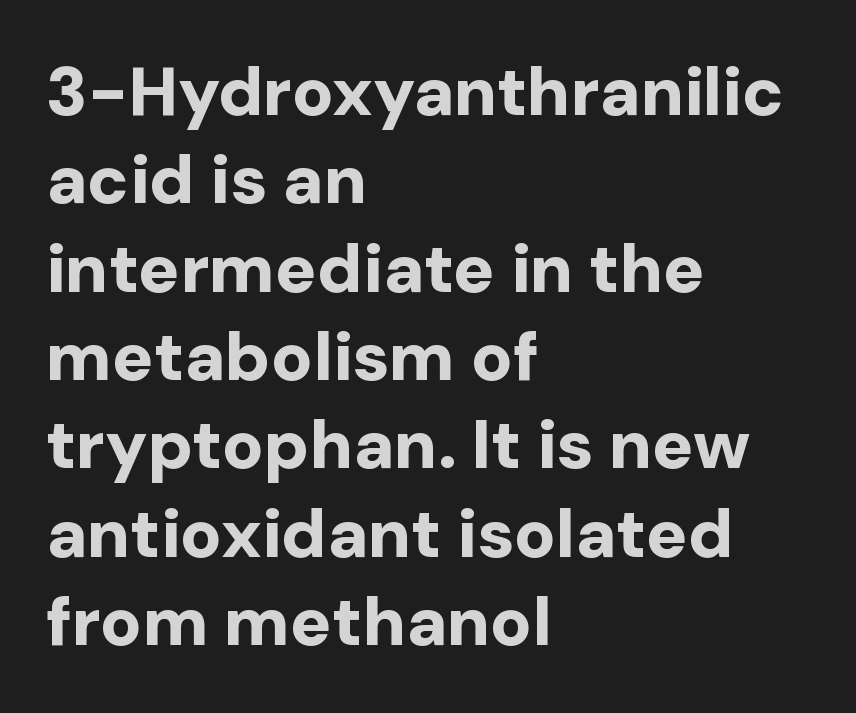
Q: Is the text bold? A: Yes.
Q: Is the text italic (slanted)? A: No, it is upright.
Q: Is the typeface a serif or a sans-serif typeface? A: Sans-serif.
Q: Is the text underlined? A: No.
Q: How is the paragraph aligned? A: Left-aligned.
Q: Is the spacing between letters normal or unusually wide? A: Normal.
Q: Is the spacing between lines tight, normal or loose? A: Normal.
Q: Width (condensed, normal, or wide)? A: Normal.
Q: Stroke contrast? A: Low.
Q: x-height? A: Medium.
Q: Monospaced? A: No.
